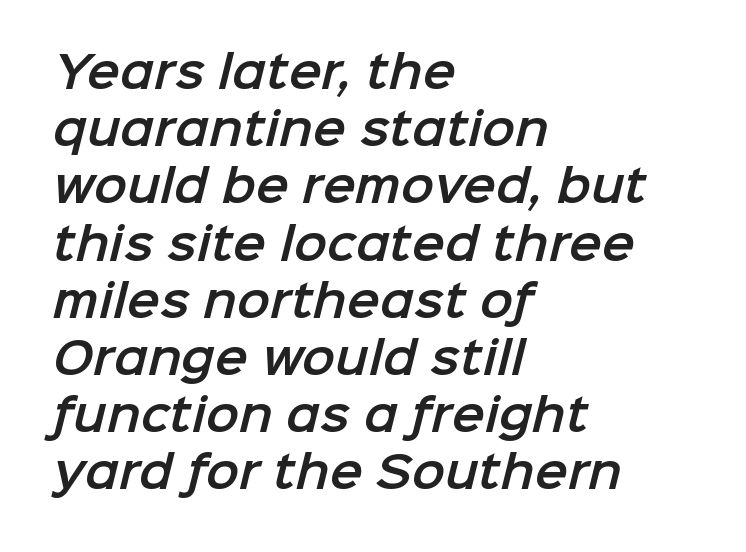
The image shows 44 px sans-serif type; set left-aligned, normal line spacing (1.3x), normal letter spacing, not underlined; low stroke contrast and a medium x-height.
